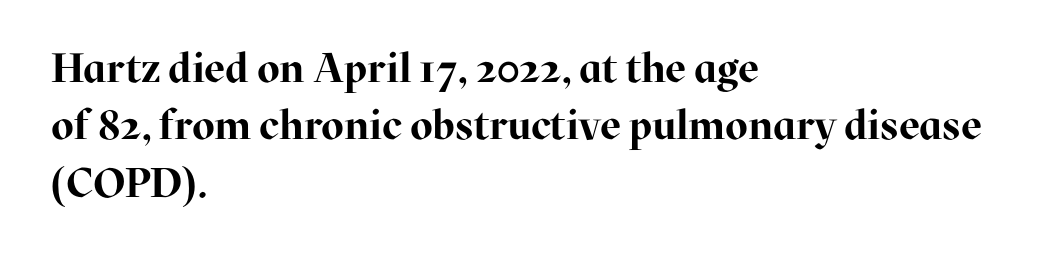
{"serif": "yes", "italic": "no", "bold": "yes", "weight": "bold", "width": "normal", "stroke_contrast": "high", "x_height": "medium", "monospaced": "no", "underline": "no", "align": "left", "line_spacing": "normal", "line_spacing_ratio": 1.4, "letter_spacing": "normal", "letter_spacing_em": 0.0, "glyph_px": 41}
